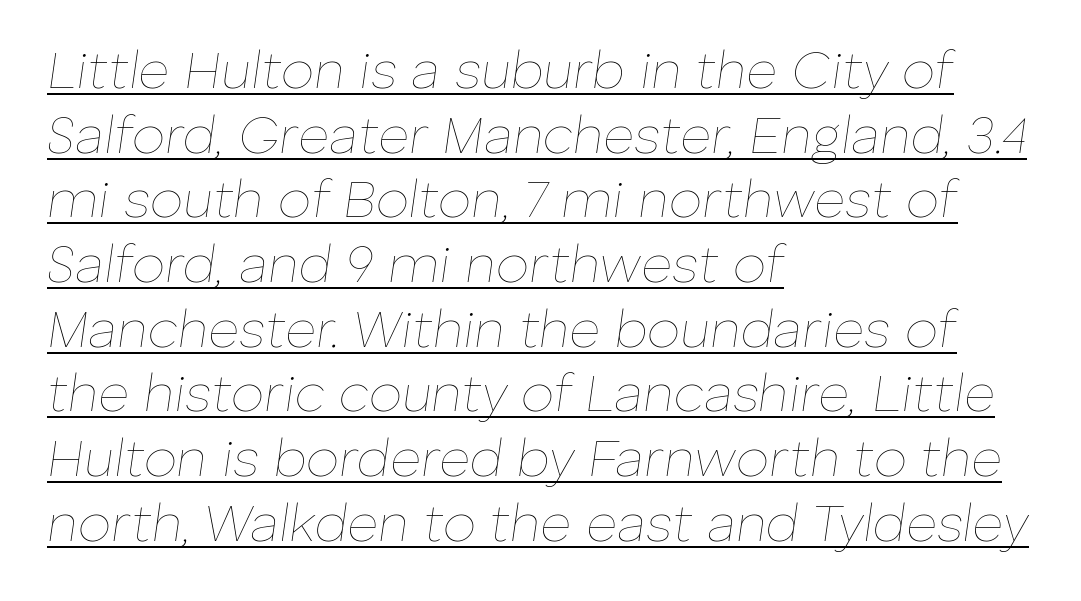
Q: Is the text bold? A: No.
Q: Is the text italic (slanted)? A: Yes, it leans right by about 8 degrees.
Q: Is the text underlined? A: Yes.
Q: How is the paragraph aligned? A: Left-aligned.
Q: Is the spacing between letters normal or unusually wide? A: Normal.
Q: Width (condensed, normal, or wide)? A: Normal.
Q: Stroke contrast? A: Low.
Q: x-height? A: Medium.
Q: Monospaced? A: No.
